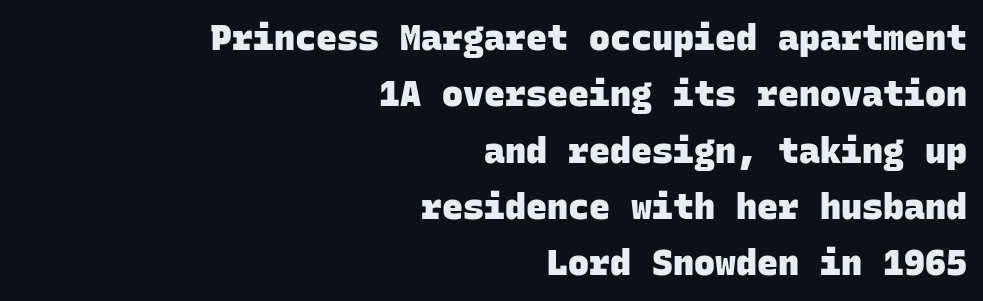
The image shows 35 px heavy sans-serif type, monospaced; set right-aligned, normal line spacing (1.61x), normal letter spacing, not underlined; low stroke contrast and a large x-height.
